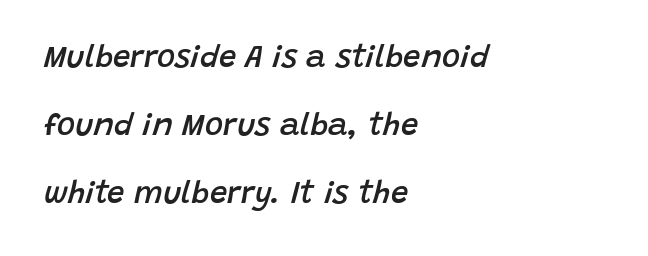
{"italic": "yes", "lean": "right", "slant_degrees": 15, "bold": "semi", "weight": "semibold", "width": "normal", "stroke_contrast": "low", "x_height": "large", "monospaced": "no", "underline": "no", "align": "left", "line_spacing": "loose", "line_spacing_ratio": 2.19, "letter_spacing": "normal", "letter_spacing_em": 0.0, "glyph_px": 31}
